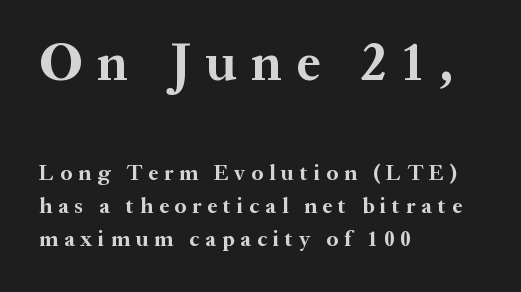
Q: Is the text bold? A: Yes.
Q: Is the text italic (slanted)? A: No, it is upright.
Q: Is the typeface a serif or a sans-serif typeface? A: Serif.
Q: Is the text underlined? A: No.
Q: How is the paragraph aligned? A: Left-aligned.
Q: Is the spacing between letters normal or unusually wide? A: Unusually wide.
Q: Is the spacing between lines tight, normal or loose? A: Normal.
Q: Which block of text is set in a larger size, the first (top) or the second (bottom)? A: The first (top) one.
Q: Width (condensed, normal, or wide)? A: Normal.
Q: Stroke contrast? A: Medium.
Q: x-height? A: Medium.
Q: Monospaced? A: No.
